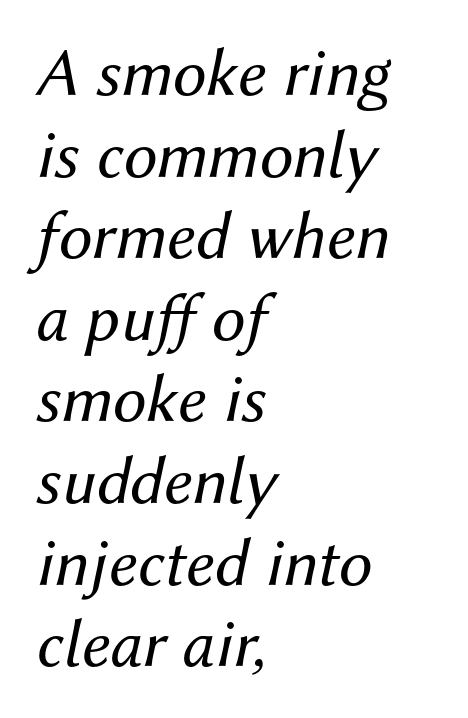
{"italic": "yes", "lean": "right", "slant_degrees": 12, "bold": "no", "weight": "regular", "width": "normal", "stroke_contrast": "medium", "x_height": "medium", "monospaced": "no", "underline": "no", "align": "left", "line_spacing_ratio": 1.2, "letter_spacing": "normal", "letter_spacing_em": 0.0, "glyph_px": 68}
